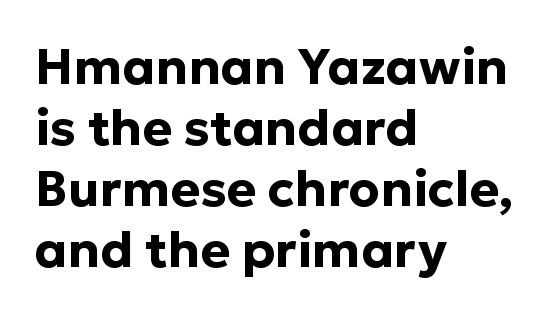
{"serif": "no", "italic": "no", "bold": "yes", "weight": "bold", "width": "normal", "stroke_contrast": "low", "x_height": "medium", "monospaced": "no", "underline": "no", "align": "left", "line_spacing_ratio": 1.22, "letter_spacing": "normal", "letter_spacing_em": 0.0, "glyph_px": 50}
